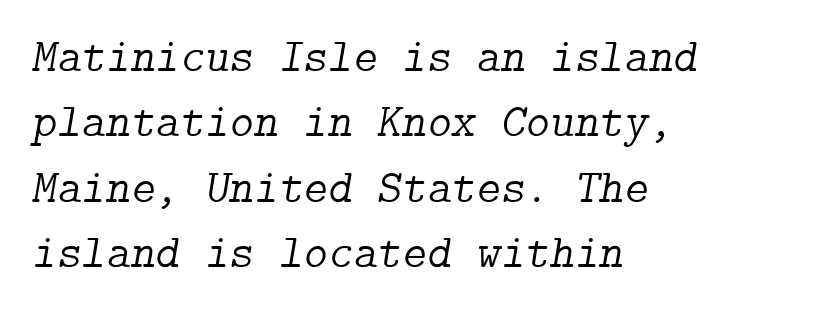
{"serif": "yes", "italic": "yes", "lean": "right", "slant_degrees": 9, "bold": "no", "weight": "light", "width": "normal", "stroke_contrast": "low", "x_height": "medium", "underline": "no", "align": "left", "line_spacing": "normal", "line_spacing_ratio": 1.39, "letter_spacing": "normal", "letter_spacing_em": 0.0, "glyph_px": 47}
